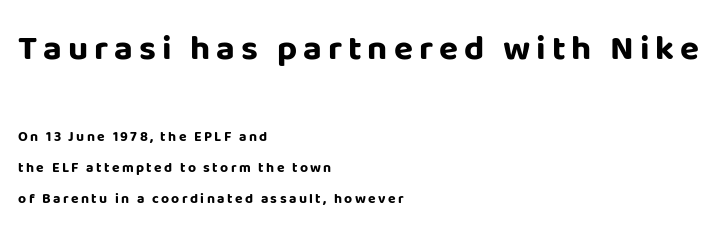
The image shows 35 px bold sans-serif type, upright; set left-aligned, loose line spacing (2.23x), not underlined; the first (top) block is 2.5x larger; low stroke contrast and a large x-height.
